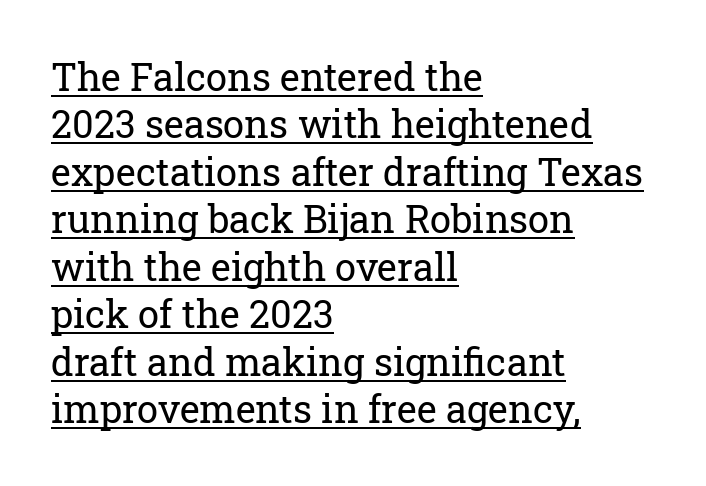
The image shows 38 px regular-weight serif type, upright; set left-aligned, normal line spacing (1.25x), normal letter spacing, underlined; low stroke contrast and a medium x-height.
